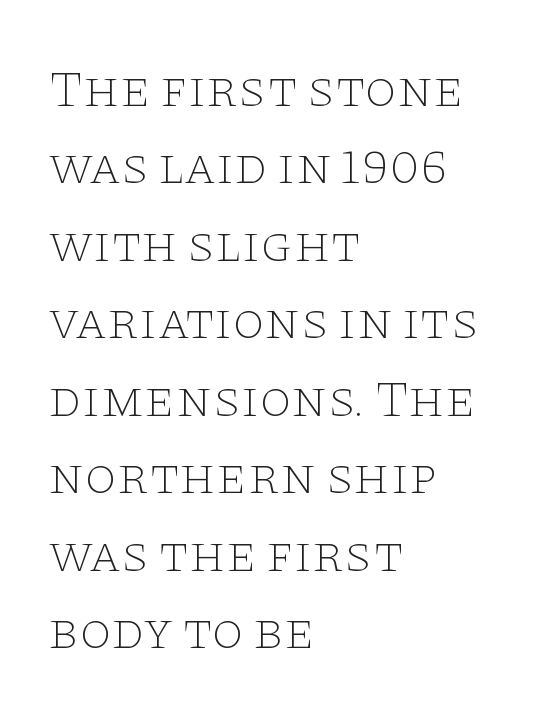
Q: Is the text bold? A: No.
Q: Is the text italic (slanted)? A: No, it is upright.
Q: Is the typeface a serif or a sans-serif typeface? A: Serif.
Q: Is the text underlined? A: No.
Q: How is the paragraph aligned? A: Left-aligned.
Q: Is the spacing between letters normal or unusually wide? A: Normal.
Q: Is the spacing between lines tight, normal or loose? A: Normal.
Q: Width (condensed, normal, or wide)? A: Wide.
Q: Stroke contrast? A: Low.
Q: x-height? A: Large.
Q: Monospaced? A: No.
